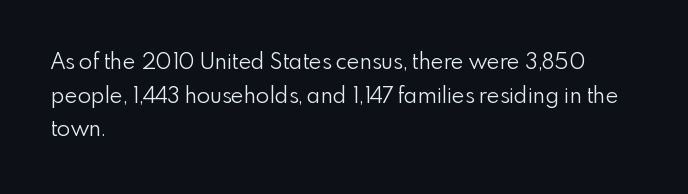
The image shows 22 px text type, upright; set left-aligned, normal line spacing (1.53x), normal letter spacing, not underlined.
